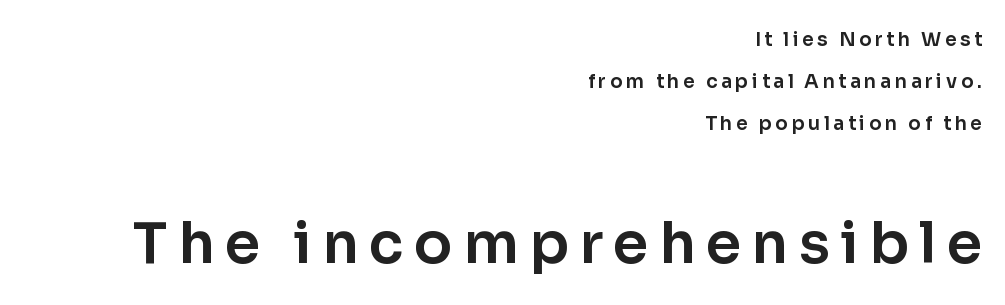
A sans-serif font was chosen for this passage. The composition opens small and finishes big. Here the designer chose a conventional face with non-uniform glyph widths. Rule under the text: the space is simply empty. You could fit nearly another row in the gap between these rows.
